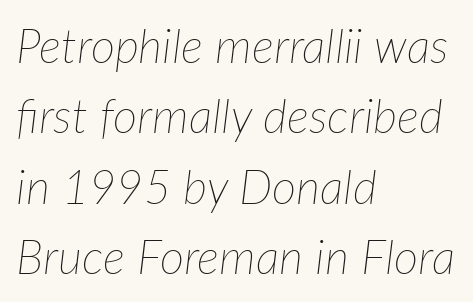
Q: Is the text bold? A: No.
Q: Is the text italic (slanted)? A: Yes, it leans right by about 7 degrees.
Q: Is the text underlined? A: No.
Q: How is the paragraph aligned? A: Left-aligned.
Q: Is the spacing between letters normal or unusually wide? A: Normal.
Q: Is the spacing between lines tight, normal or loose? A: Normal.
Q: Width (condensed, normal, or wide)? A: Normal.
Q: Stroke contrast? A: Low.
Q: x-height? A: Medium.
Q: Monospaced? A: No.
